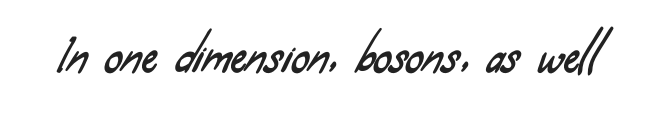
The image shows 44 px condensed sans-serif type; set normal letter spacing, not underlined; low stroke contrast and a small x-height.
